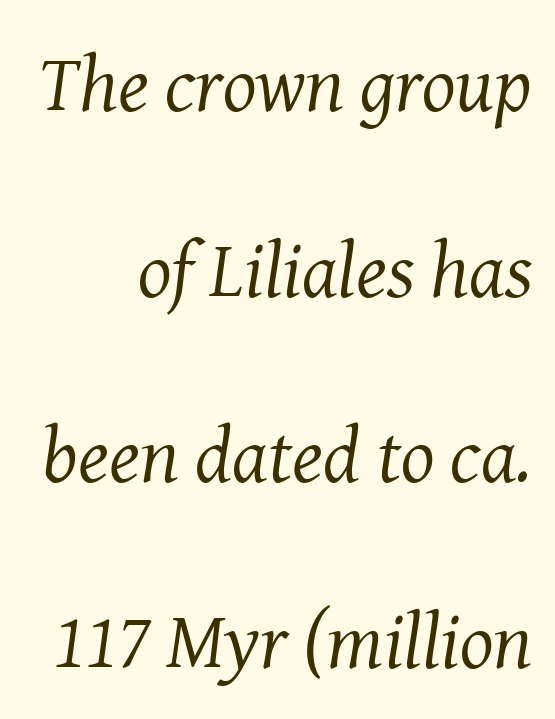
Q: Is the text bold? A: No.
Q: Is the text italic (slanted)? A: Yes, it leans right by about 8 degrees.
Q: Is the typeface a serif or a sans-serif typeface? A: Serif.
Q: Is the text underlined? A: No.
Q: How is the paragraph aligned? A: Right-aligned.
Q: Is the spacing between letters normal or unusually wide? A: Normal.
Q: Is the spacing between lines tight, normal or loose? A: Loose.
Q: Width (condensed, normal, or wide)? A: Normal.
Q: Stroke contrast? A: Medium.
Q: x-height? A: Medium.
Q: Monospaced? A: No.
